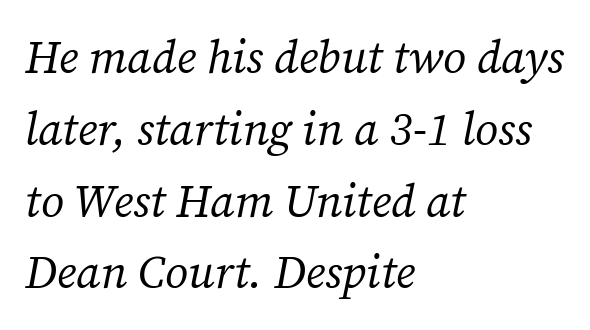
The image shows 46 px regular-weight serif type, italic (leaning right); set left-aligned, normal line spacing (1.56x), normal letter spacing, not underlined; medium stroke contrast and a medium x-height.
